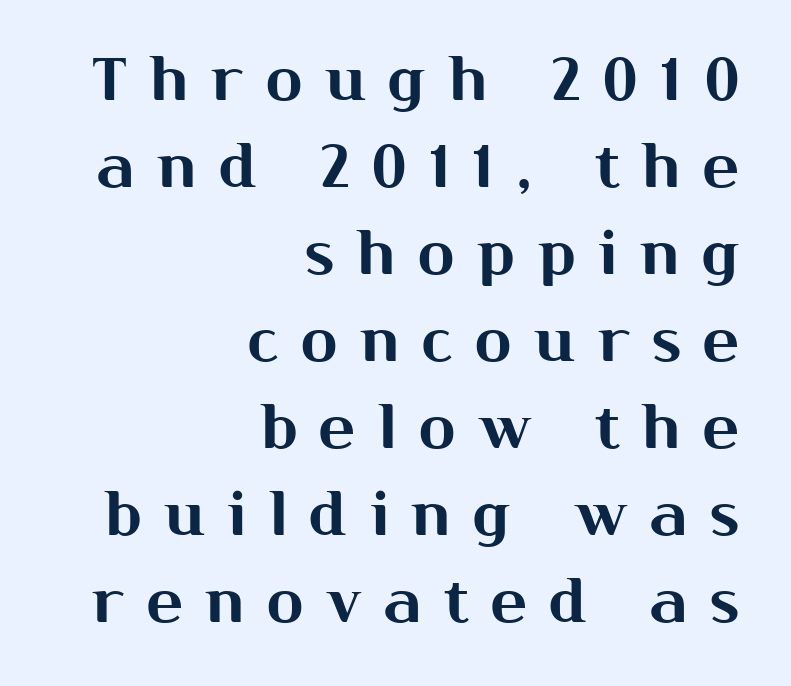
{"serif": "no", "italic": "no", "width": "normal", "stroke_contrast": "medium", "x_height": "medium", "monospaced": "no", "underline": "no", "align": "right", "line_spacing": "normal", "line_spacing_ratio": 1.45, "letter_spacing": "wide", "letter_spacing_em": 0.38, "glyph_px": 60}
